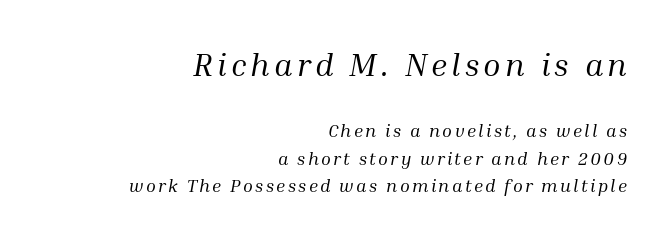
In this sample the first text group is rendered at the bigger scale. A light-to-regular cut is what we see here. Rows of type keep a routine distance in the vertical direction. Emphasis-style slanted type is in use. The face used here is seriffed, in the tradition of book romans. Is this a fixed-width face? No — the glyphs have proportional, varying widths.
